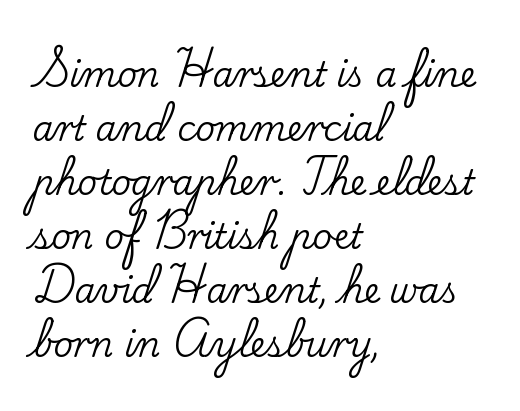
Students, note that the glyphs here touch the page at normal intervals. Character widths vary here, with narrow letters taking less room than wide ones. Line spacing here is normal. This rendering features lettering with no underline. Horizontal alignment here is leftward, the default for most running prose.
